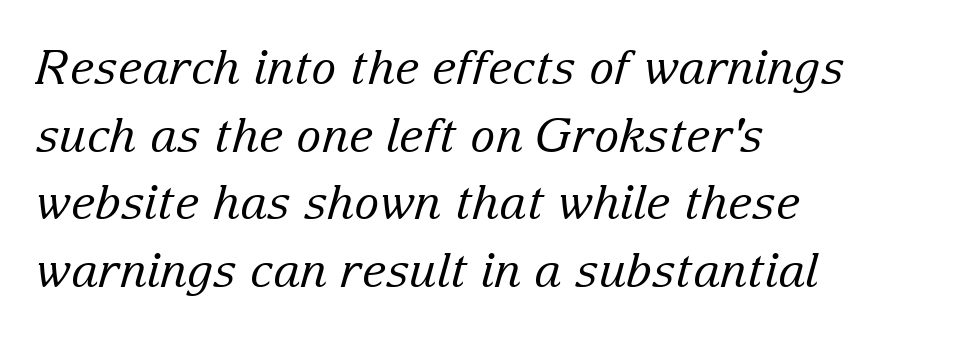
Q: Is the text bold? A: No.
Q: Is the text italic (slanted)? A: Yes, it leans right by about 15 degrees.
Q: Is the typeface a serif or a sans-serif typeface? A: Serif.
Q: Is the text underlined? A: No.
Q: How is the paragraph aligned? A: Left-aligned.
Q: Is the spacing between letters normal or unusually wide? A: Normal.
Q: Is the spacing between lines tight, normal or loose? A: Normal.
Q: Width (condensed, normal, or wide)? A: Normal.
Q: Stroke contrast? A: Low.
Q: x-height? A: Medium.
Q: Monospaced? A: No.
